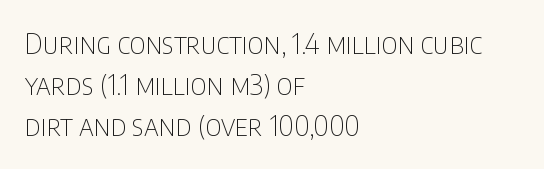
{"serif": "no", "italic": "no", "bold": "no", "weight": "thin", "width": "condensed", "stroke_contrast": "low", "x_height": "large", "monospaced": "no", "underline": "no", "align": "left", "line_spacing": "normal", "line_spacing_ratio": 1.47, "letter_spacing": "normal", "letter_spacing_em": 0.0, "glyph_px": 28}
